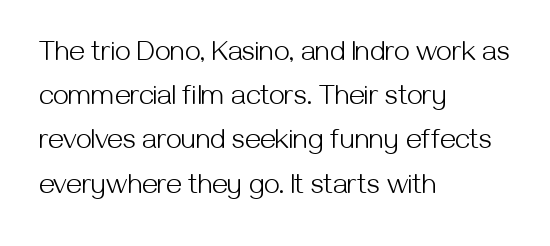
{"serif": "no", "italic": "no", "bold": "no", "weight": "light", "width": "normal", "stroke_contrast": "medium", "x_height": "medium", "monospaced": "no", "underline": "no", "align": "left", "line_spacing": "normal", "line_spacing_ratio": 1.58, "letter_spacing": "normal", "letter_spacing_em": 0.0, "glyph_px": 28}
